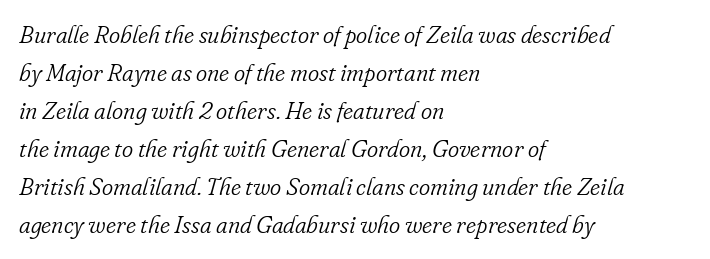
The passage shown is not underscored anywhere. The characters are drawn with everyday or finer stroke widths. The paragraph shown leans on its left margin. The leading is moderate, giving the passage an even texture.
